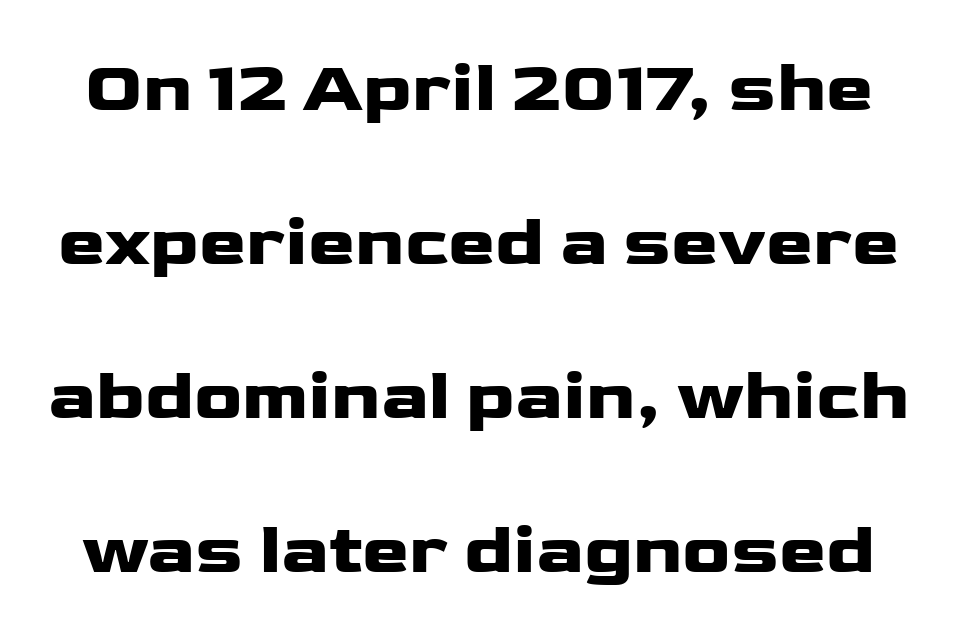
Q: Is the text italic (slanted)? A: No, it is upright.
Q: Is the typeface a serif or a sans-serif typeface? A: Sans-serif.
Q: Is the text underlined? A: No.
Q: Is the spacing between letters normal or unusually wide? A: Normal.
Q: Is the spacing between lines tight, normal or loose? A: Loose.
Q: Width (condensed, normal, or wide)? A: Wide.
Q: Stroke contrast? A: Low.
Q: x-height? A: Medium.
Q: Monospaced? A: No.
